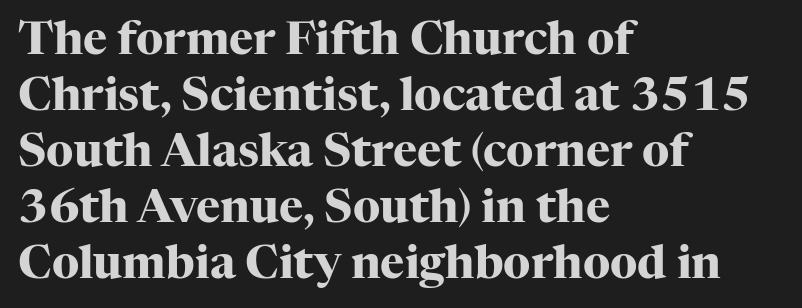
The face used here has the dense, thick strokes of a bold. Spacing verdict: proportional, widths tailored to each character. Students, note that the glyphs here touch the page at normal intervals. The face used here is seriffed, in the tradition of book romans.
